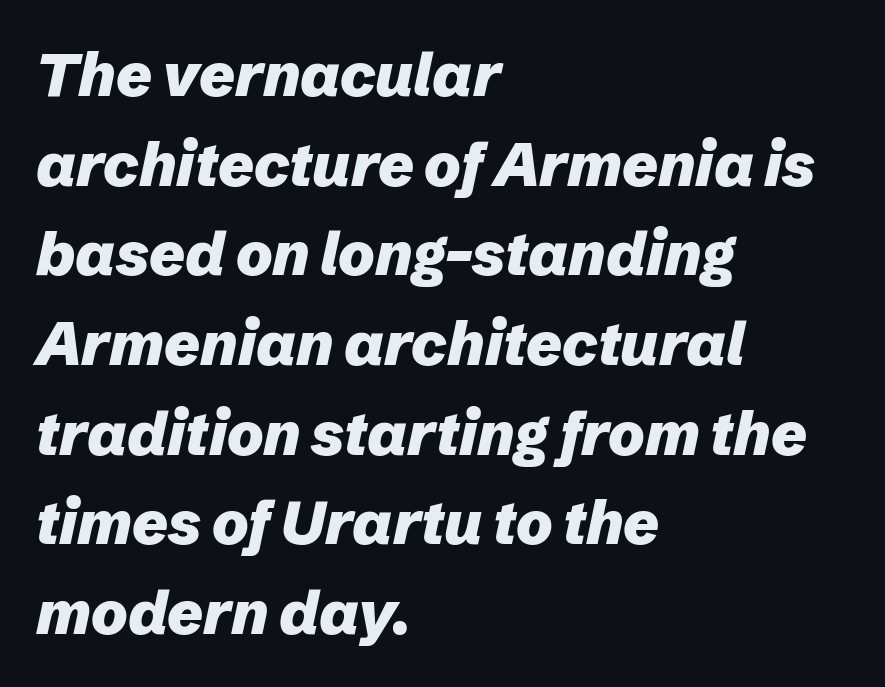
Q: Is the text bold? A: Yes.
Q: Is the text italic (slanted)? A: Yes, it leans right by about 12 degrees.
Q: Is the text underlined? A: No.
Q: How is the paragraph aligned? A: Left-aligned.
Q: Is the spacing between letters normal or unusually wide? A: Normal.
Q: Is the spacing between lines tight, normal or loose? A: Normal.
Q: Width (condensed, normal, or wide)? A: Normal.
Q: Stroke contrast? A: Low.
Q: x-height? A: Medium.
Q: Monospaced? A: No.
